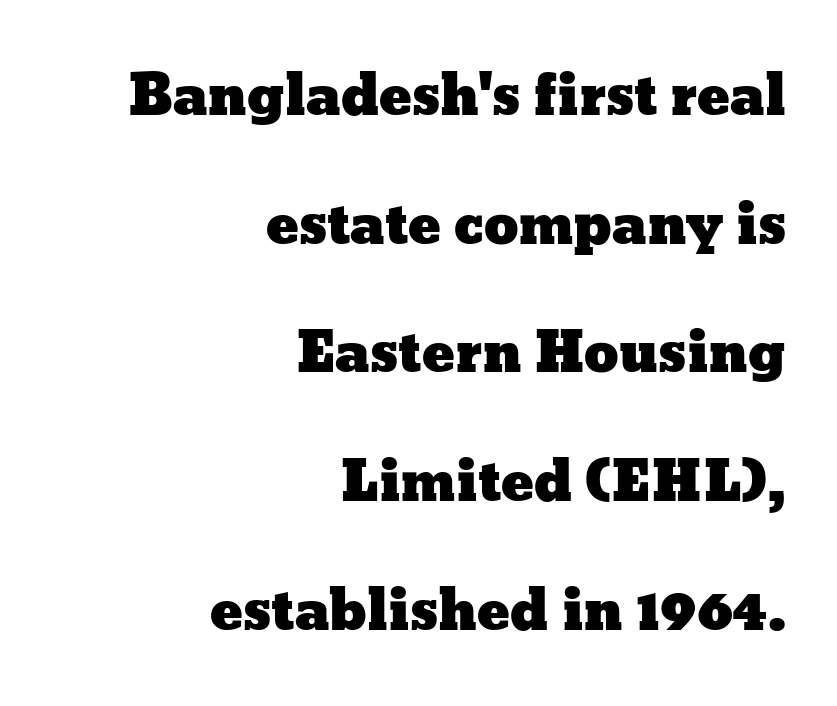
Q: Is the text italic (slanted)? A: No, it is upright.
Q: Is the text underlined? A: No.
Q: How is the paragraph aligned? A: Right-aligned.
Q: Is the spacing between letters normal or unusually wide? A: Normal.
Q: Is the spacing between lines tight, normal or loose? A: Loose.
Q: Width (condensed, normal, or wide)? A: Wide.
Q: Stroke contrast? A: Low.
Q: x-height? A: Medium.
Q: Monospaced? A: No.
